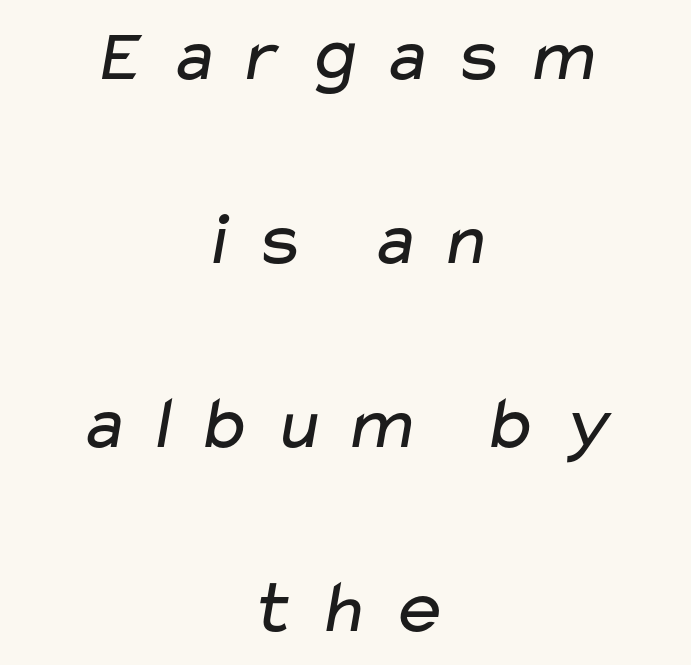
A great deal of white space separates one row of letters from the next. Each line is balanced around a shared central axis. The passage shown is not bold in any degree. The gaps between neighbouring characters are conspicuously large. Varying glyph widths throughout — classic text-font behaviour.
